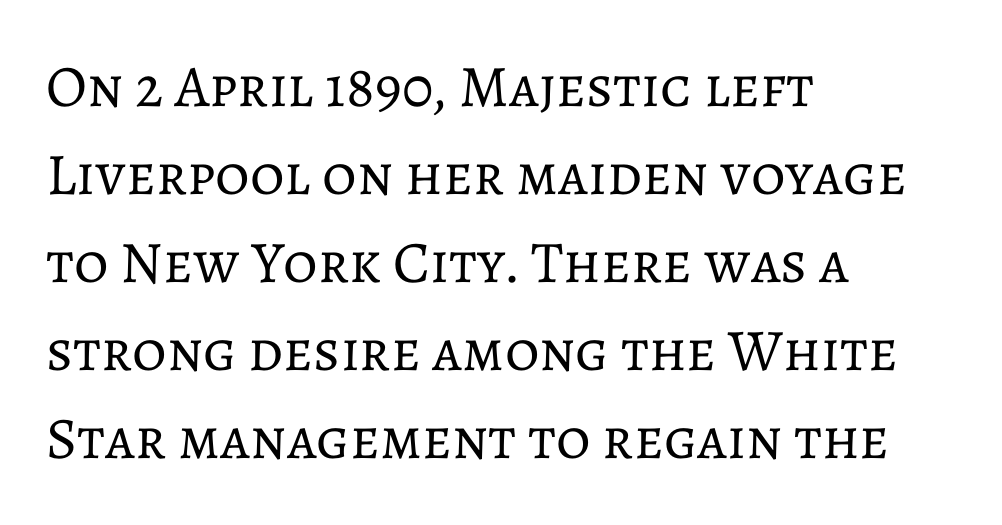
The image shows 59 px regular-weight type, upright; set left-aligned, normal line spacing (1.49x), normal letter spacing, not underlined; low stroke contrast and a medium x-height.
